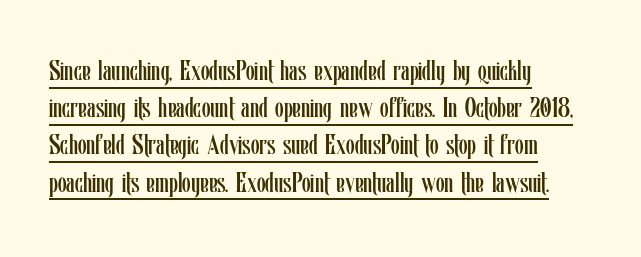
Q: Is the text bold? A: No.
Q: Is the text italic (slanted)? A: No, it is upright.
Q: Is the text underlined? A: Yes.
Q: How is the paragraph aligned? A: Left-aligned.
Q: Is the spacing between letters normal or unusually wide? A: Normal.
Q: Is the spacing between lines tight, normal or loose? A: Normal.
Q: Width (condensed, normal, or wide)? A: Condensed.
Q: Stroke contrast? A: Low.
Q: x-height? A: Medium.
Q: Monospaced? A: No.
